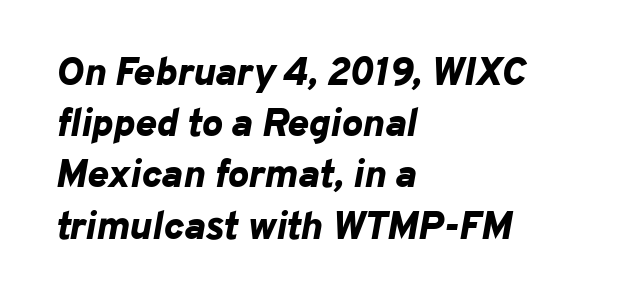
The image shows 40 px bold type, italic (leaning right); set left-aligned, normal line spacing (1.28x), normal letter spacing, not underlined; low stroke contrast and a medium x-height.
